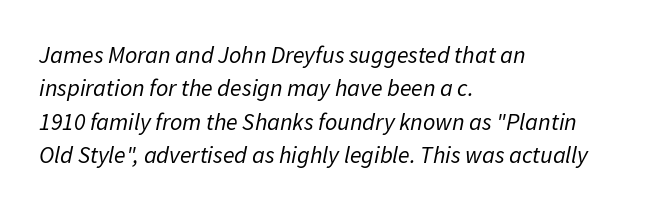
{"italic": "yes", "lean": "right", "slant_degrees": 11, "bold": "no", "underline": "no", "align": "left", "line_spacing": "normal", "line_spacing_ratio": 1.39, "letter_spacing": "normal", "letter_spacing_em": 0.0, "glyph_px": 24}
